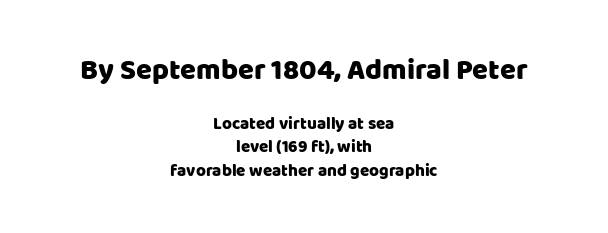
Here the designer chose a conventional face with non-uniform glyph widths. The tracking reads as untouched default to a designer's eye. Serifs: no, the terminals of the letterforms are clean. Is the block centered? Yes — each line is placed symmetrically about the middle. Larger block? The one above; the one below is distinctly smaller. Interline gaps are of average width in this sample.
